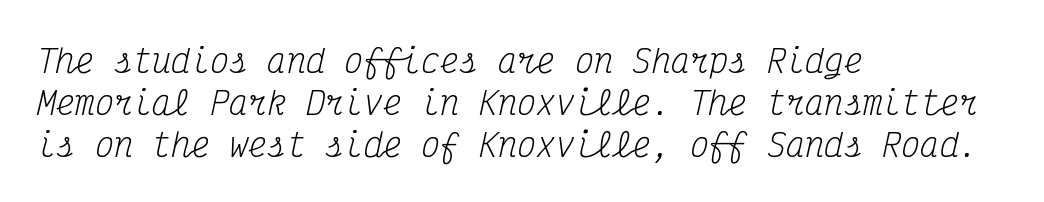
Q: Is the text bold? A: No.
Q: Is the text italic (slanted)? A: Yes, it leans right by about 12 degrees.
Q: Is the typeface a serif or a sans-serif typeface? A: Serif.
Q: Is the text underlined? A: No.
Q: How is the paragraph aligned? A: Left-aligned.
Q: Is the spacing between letters normal or unusually wide? A: Normal.
Q: Is the spacing between lines tight, normal or loose? A: Normal.
Q: Width (condensed, normal, or wide)? A: Condensed.
Q: Stroke contrast? A: Medium.
Q: x-height? A: Medium.
Q: Monospaced? A: Yes.
